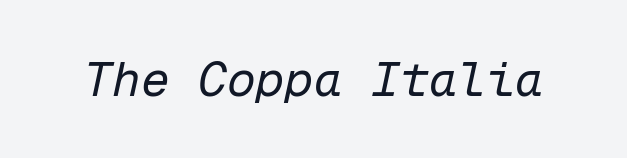
The image shows 48 px regular-weight type, italic (leaning right), monospaced; set normal letter spacing, not underlined; low stroke contrast and a medium x-height.
